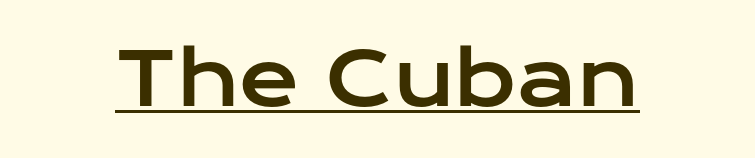
You can tell from the bare stems that sans-serif type was used. Here the glyphs are tracked normally, forming tight word shapes. This sample has the flowing, uneven cadence of proportional lettering. Underline: present. No italicization has been applied; the sample stays upright.
